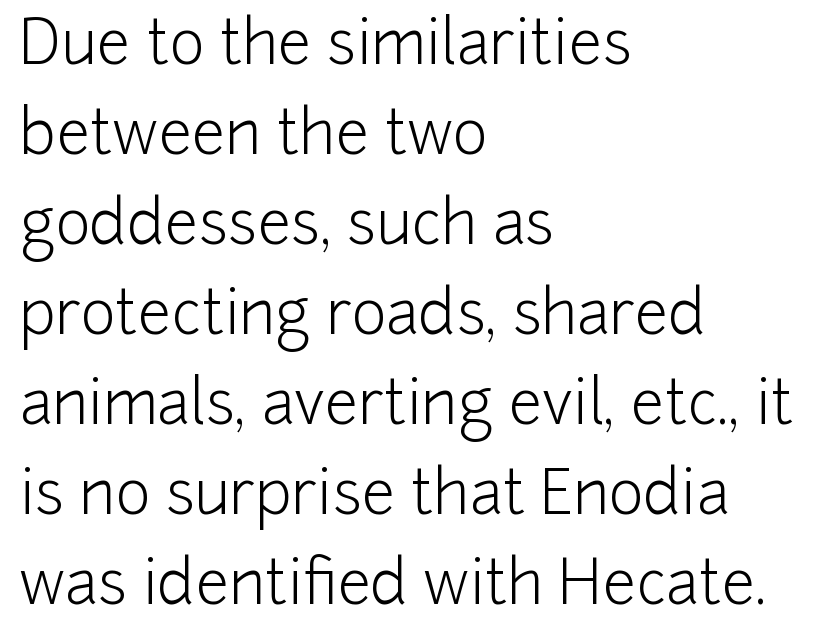
The ragged edge is on the right, which tells us the setting is flush left. Tracking value appears to be zero — textbook default spacing. The letters advance in unequal steps, a hallmark of proportional type. Characters remain perfectly vertical along every line.
